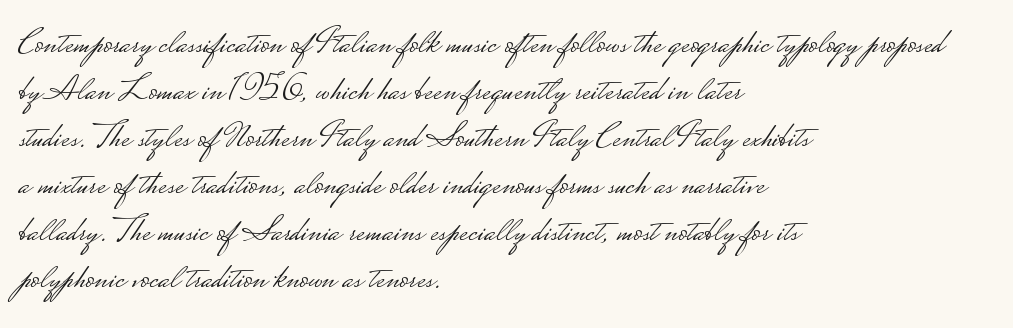
{"serif": "no", "bold": "no", "weight": "light", "width": "wide", "stroke_contrast": "low", "monospaced": "no", "underline": "no", "align": "left", "line_spacing": "normal", "line_spacing_ratio": 1.27, "letter_spacing": "normal", "letter_spacing_em": 0.0, "glyph_px": 37}
